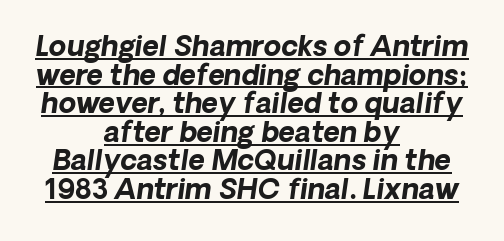
Q: Is the text bold? A: Yes.
Q: Is the text italic (slanted)? A: Yes, it leans right by about 8 degrees.
Q: Is the text underlined? A: Yes.
Q: How is the paragraph aligned? A: Centered.
Q: Is the spacing between letters normal or unusually wide? A: Normal.
Q: Is the spacing between lines tight, normal or loose? A: Tight.
Q: Width (condensed, normal, or wide)? A: Normal.
Q: Stroke contrast? A: Low.
Q: x-height? A: Medium.
Q: Monospaced? A: No.
